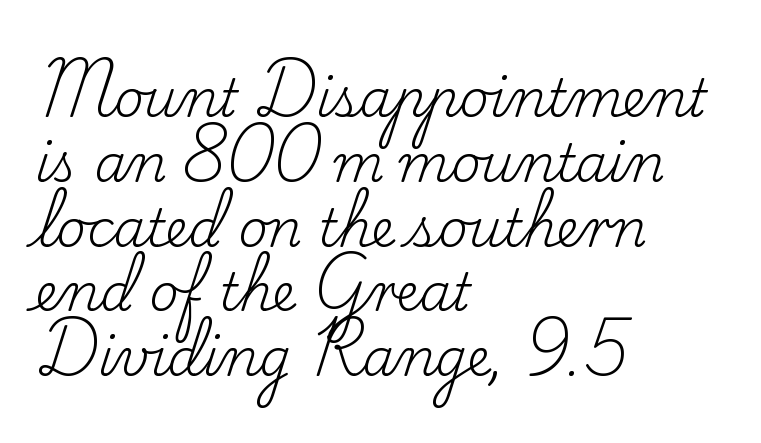
{"serif": "yes", "bold": "no", "weight": "regular", "width": "normal", "stroke_contrast": "low", "x_height": "small", "monospaced": "no", "underline": "no", "align": "left", "line_spacing": "normal", "line_spacing_ratio": 1.27, "letter_spacing": "normal", "letter_spacing_em": 0.0, "glyph_px": 51}
